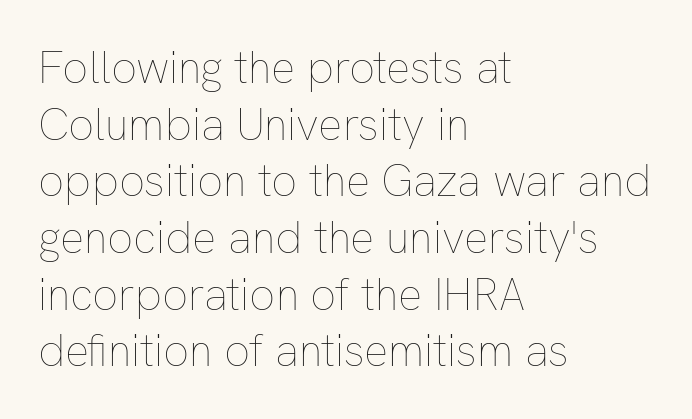
Q: Is the text bold? A: No.
Q: Is the text italic (slanted)? A: No, it is upright.
Q: Is the text underlined? A: No.
Q: How is the paragraph aligned? A: Left-aligned.
Q: Is the spacing between letters normal or unusually wide? A: Normal.
Q: Is the spacing between lines tight, normal or loose? A: Normal.
Q: Width (condensed, normal, or wide)? A: Normal.
Q: Stroke contrast? A: Low.
Q: x-height? A: Medium.
Q: Monospaced? A: No.
